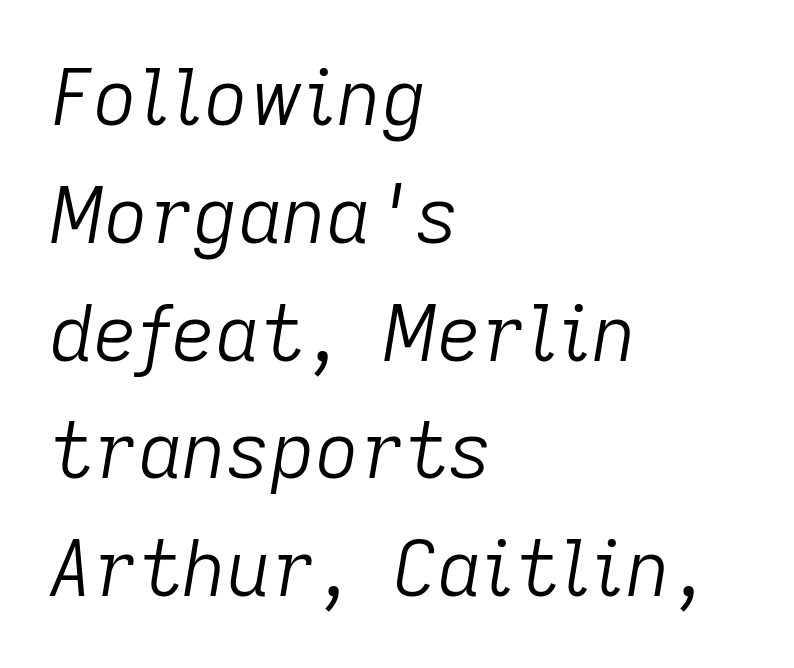
{"italic": "yes", "lean": "right", "slant_degrees": 9, "bold": "no", "weight": "light", "width": "normal", "stroke_contrast": "low", "x_height": "medium", "monospaced": "no", "underline": "no", "align": "left", "line_spacing": "normal", "line_spacing_ratio": 1.53, "letter_spacing": "normal", "letter_spacing_em": 0.0, "glyph_px": 77}
